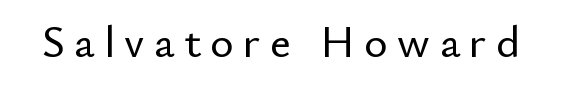
The image shows 45 px sans-serif type, upright; set unusually wide letter spacing (+0.21 em), not underlined; low stroke contrast and a small x-height.
